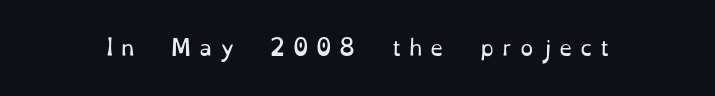
Look at the tracking — it's clearly loosened, letters drifting apart. Unlike italic type, these characters show no tilt at all. A quiet, ordinary-to-light weight characterises the typeface. This rendering features lettering with no underline.
